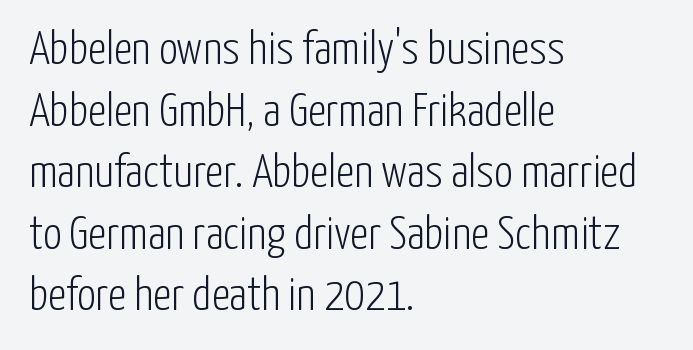
The image shows 47 px light, condensed sans-serif type, upright; set left-aligned, normal line spacing (1.31x), normal letter spacing, not underlined; low stroke contrast and a medium x-height.
